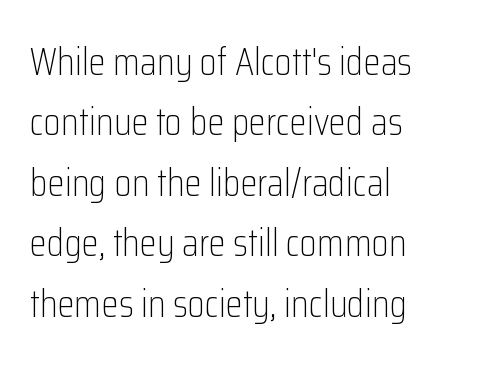
Q: Is the text bold? A: No.
Q: Is the text italic (slanted)? A: No, it is upright.
Q: Is the typeface a serif or a sans-serif typeface? A: Sans-serif.
Q: Is the text underlined? A: No.
Q: How is the paragraph aligned? A: Left-aligned.
Q: Is the spacing between letters normal or unusually wide? A: Normal.
Q: Is the spacing between lines tight, normal or loose? A: Normal.
Q: Width (condensed, normal, or wide)? A: Condensed.
Q: Stroke contrast? A: Low.
Q: x-height? A: Medium.
Q: Monospaced? A: No.
